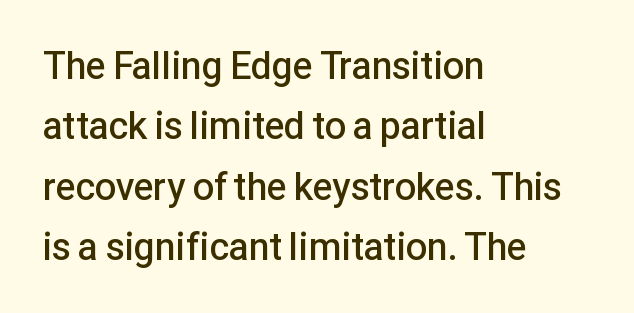
Q: Is the text bold? A: Semi-bold.
Q: Is the text italic (slanted)? A: No, it is upright.
Q: Is the typeface a serif or a sans-serif typeface? A: Sans-serif.
Q: Is the text underlined? A: No.
Q: How is the paragraph aligned? A: Left-aligned.
Q: Is the spacing between letters normal or unusually wide? A: Normal.
Q: Is the spacing between lines tight, normal or loose? A: Normal.
Q: Width (condensed, normal, or wide)? A: Normal.
Q: Stroke contrast? A: Low.
Q: x-height? A: Medium.
Q: Monospaced? A: No.
